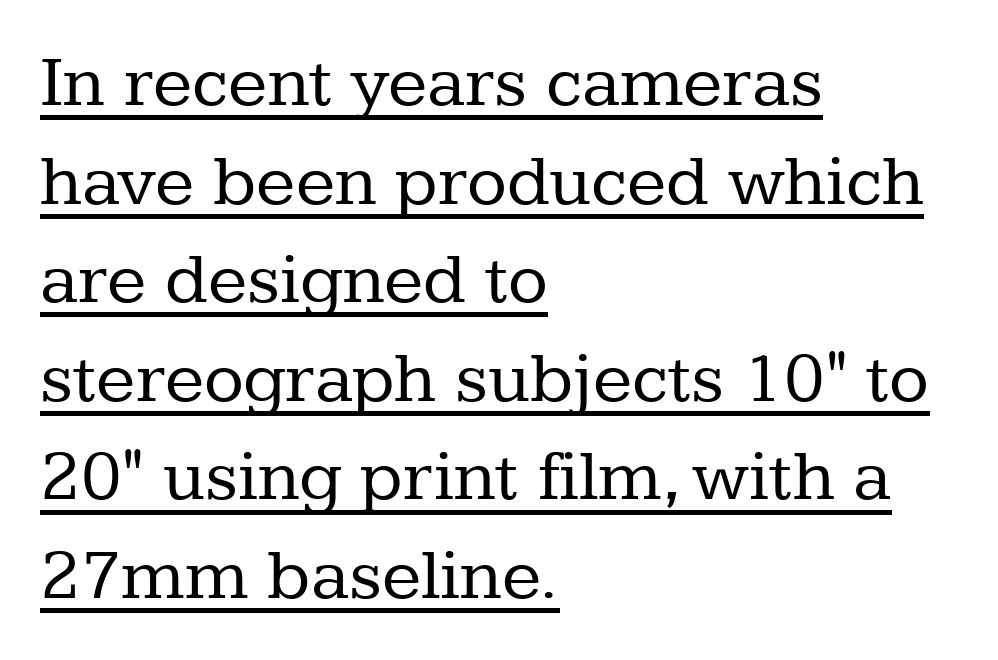
Q: Is the text bold? A: No.
Q: Is the text italic (slanted)? A: No, it is upright.
Q: Is the typeface a serif or a sans-serif typeface? A: Serif.
Q: Is the text underlined? A: Yes.
Q: How is the paragraph aligned? A: Left-aligned.
Q: Is the spacing between letters normal or unusually wide? A: Normal.
Q: Is the spacing between lines tight, normal or loose? A: Normal.
Q: Width (condensed, normal, or wide)? A: Normal.
Q: Stroke contrast? A: Low.
Q: x-height? A: Medium.
Q: Monospaced? A: No.
